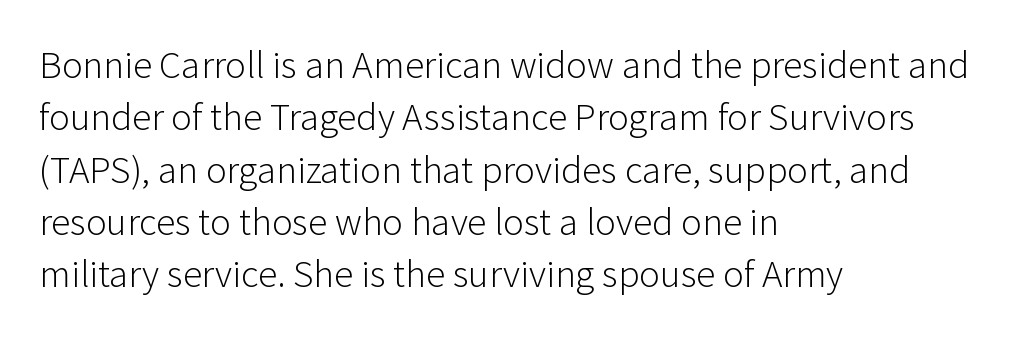
The image shows 39 px light sans-serif type, upright; set left-aligned, normal line spacing (1.34x), normal letter spacing, not underlined; low stroke contrast and a medium x-height.
